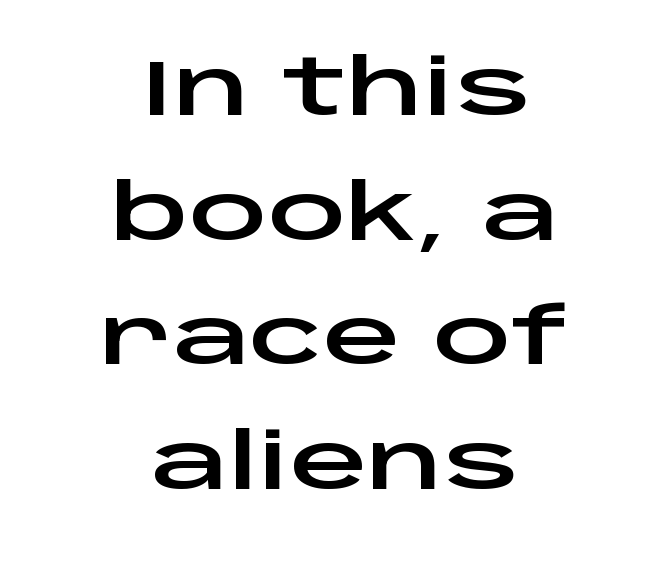
{"serif": "no", "italic": "no", "width": "wide", "stroke_contrast": "low", "x_height": "large", "monospaced": "no", "underline": "no", "align": "center", "line_spacing": "normal", "line_spacing_ratio": 1.62, "letter_spacing": "normal", "letter_spacing_em": 0.0, "glyph_px": 77}
